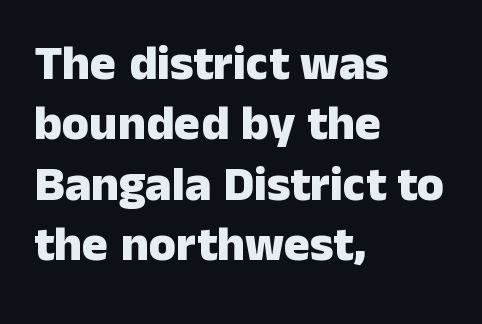
The horizontal fit of the characters is conventional and even. The axis of the letterforms is exactly vertical. Strong, thick strokes mark this as bold type. Each letter's strokes conclude bluntly, with no projecting serifs. One-word summary of the alignment: left.
